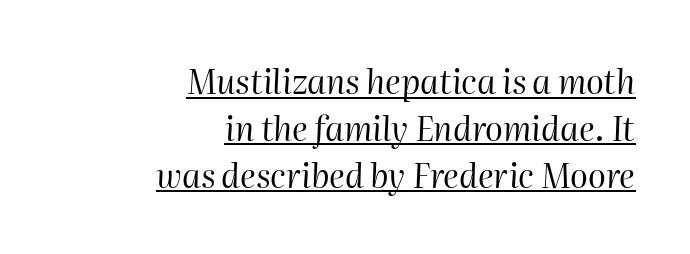
Horizontal bands of white between lines are of average thickness. The compositor pushed each line to the right boundary. This is oblique type, the kind used for emphasis or titles. Like a heading marked for emphasis, these lines bear an underscore.
